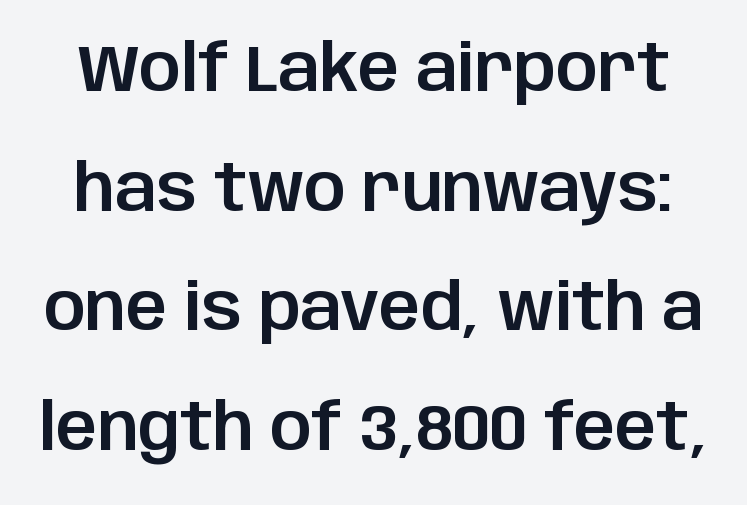
The image shows 65 px sans-serif type, upright; set line spacing 1.84x, normal letter spacing, not underlined; low stroke contrast and a large x-height.
